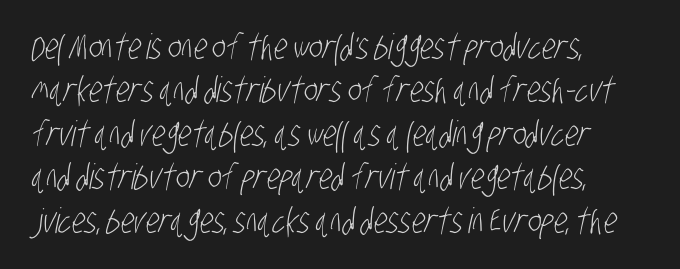
The image shows 35 px light, condensed sans-serif type; set left-aligned, line spacing 1.24x, normal letter spacing, not underlined; low stroke contrast and a large x-height.
